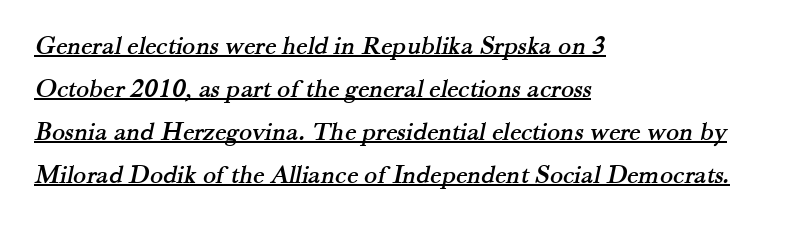
Horizontal bands of white between lines are of average thickness. Left-aligned paragraph, ragged on the right. This sample uses plain, unmodified letter spacing. This is underlined copy, the kind a proofreader might mark for attention.
